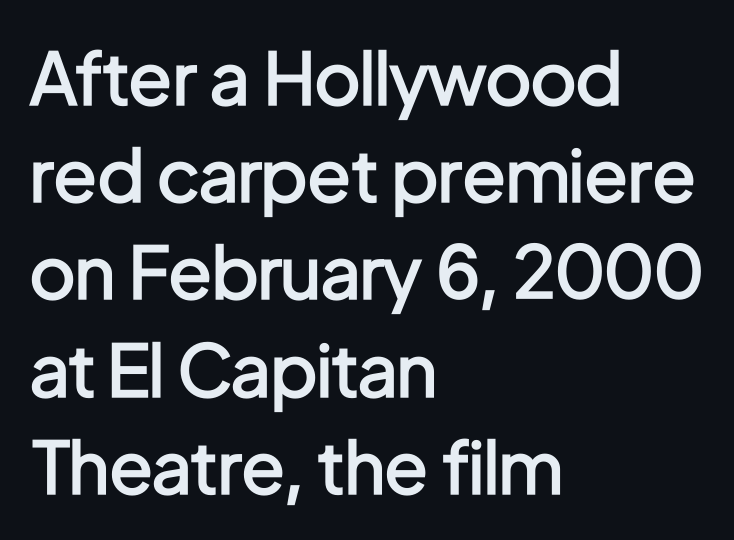
Each word holds together tightly as a unit, with standard inter-letter gaps. Designer's note — italics off, roman on. Normally led — the rows are evenly, conventionally spaced. Every row of glyphs begins at an identical x-position on the left. Is this a sans? Yes — the strokes have no serifs. The strip under each line holds only bare page.
